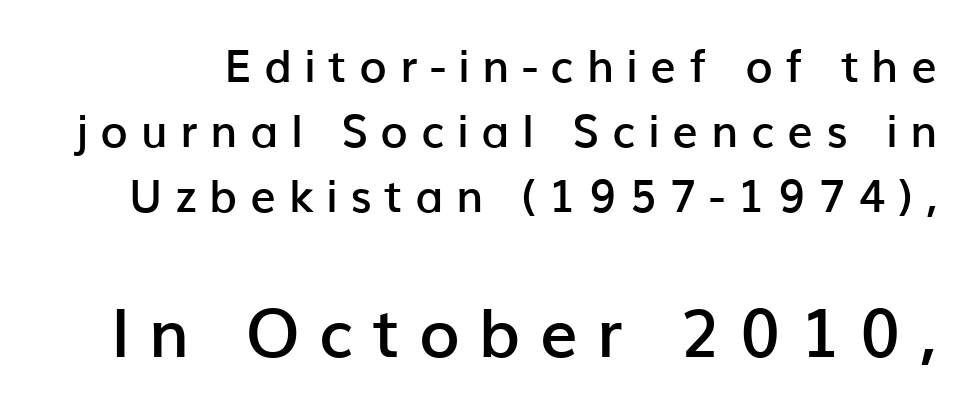
The image shows 67 px semibold sans-serif type, upright; set normal line spacing (1.45x), unusually wide letter spacing (+0.28 em), not underlined; the second (bottom) block is 1.49x larger; low stroke contrast and a medium x-height.
